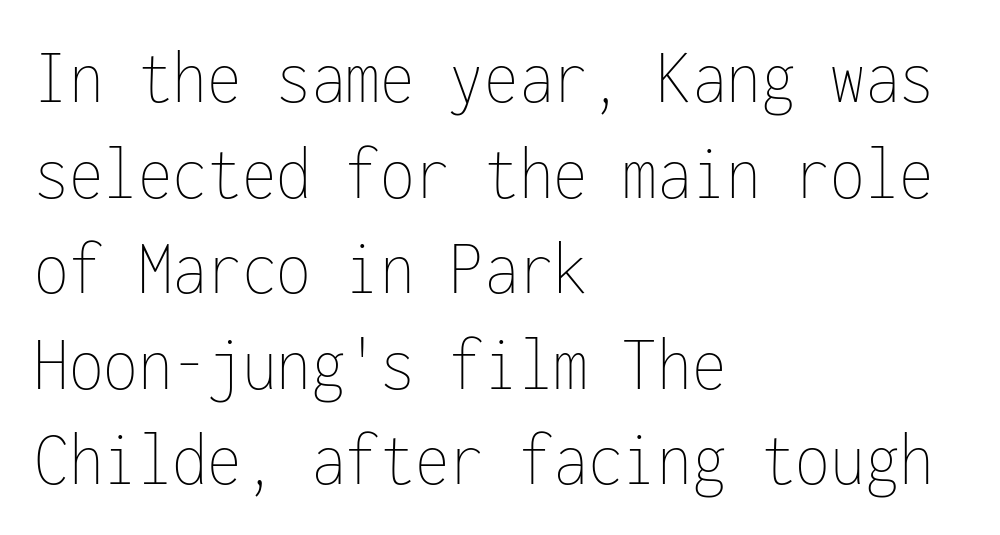
The image shows 79 px thin, condensed type, upright, monospaced; set left-aligned, line spacing 1.21x, normal letter spacing, not underlined; low stroke contrast and a medium x-height.
